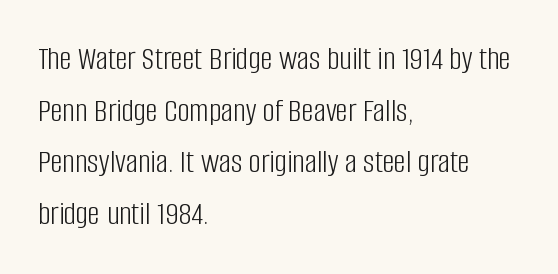
{"serif": "no", "italic": "no", "bold": "no", "weight": "light", "width": "condensed", "stroke_contrast": "low", "x_height": "large", "monospaced": "no", "underline": "no", "align": "left", "line_spacing": "normal", "line_spacing_ratio": 1.52, "letter_spacing": "normal", "letter_spacing_em": 0.0, "glyph_px": 34}
